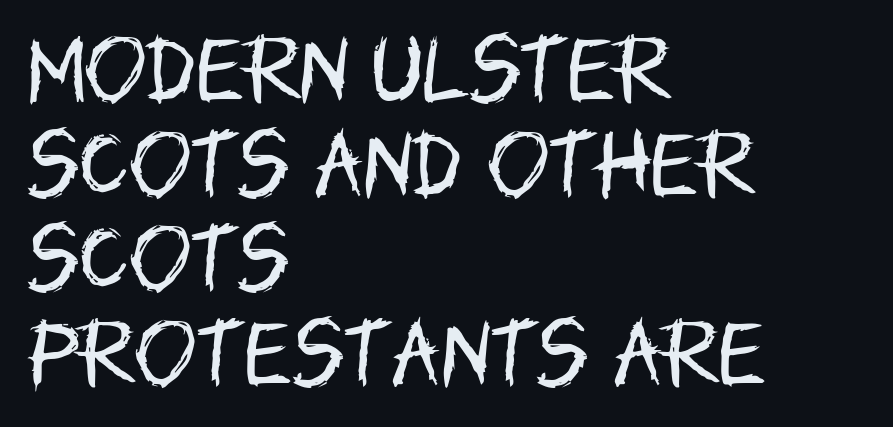
Q: Is the text bold? A: No.
Q: Is the text italic (slanted)? A: No, it is upright.
Q: Is the typeface a serif or a sans-serif typeface? A: Sans-serif.
Q: Is the text underlined? A: No.
Q: How is the paragraph aligned? A: Left-aligned.
Q: Is the spacing between letters normal or unusually wide? A: Normal.
Q: Is the spacing between lines tight, normal or loose? A: Normal.
Q: Width (condensed, normal, or wide)? A: Condensed.
Q: Stroke contrast? A: Low.
Q: x-height? A: Large.
Q: Monospaced? A: No.
